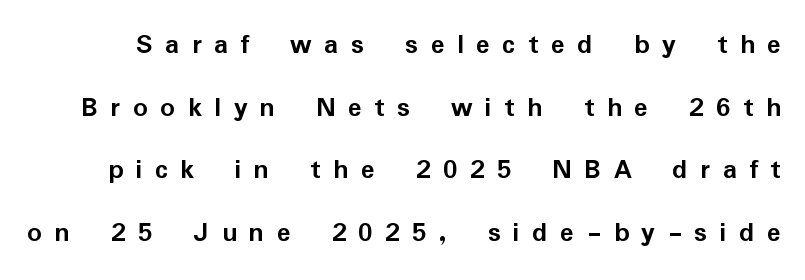
{"serif": "no", "italic": "no", "bold": "yes", "weight": "semibold", "width": "normal", "stroke_contrast": "low", "x_height": "medium", "monospaced": "no", "underline": "no", "line_spacing": "loose", "line_spacing_ratio": 2.16, "letter_spacing": "wide", "letter_spacing_em": 0.43, "glyph_px": 29}
